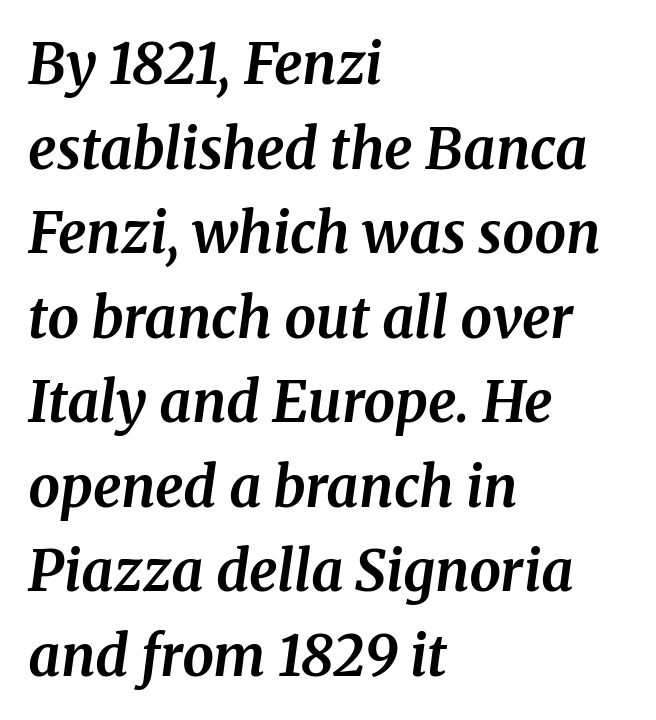
The image shows 56 px bold serif type, italic (leaning right); set left-aligned, normal line spacing (1.51x), normal letter spacing, not underlined; medium stroke contrast and a medium x-height.
